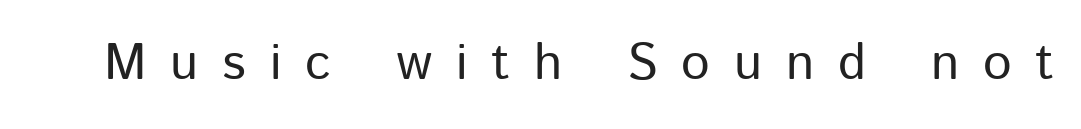
Letters rest on an invisible, unmarked baseline. The font is comparable to plain body text, perhaps lighter. Upright lettering throughout. Character widths vary here, with narrow letters taking less room than wide ones.
